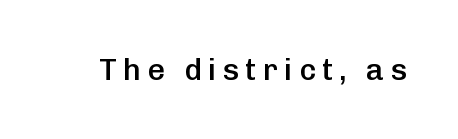
{"serif": "no", "italic": "no", "bold": "semi", "weight": "semibold", "width": "normal", "stroke_contrast": "low", "x_height": "medium", "monospaced": "no", "underline": "no", "letter_spacing": "wide", "letter_spacing_em": 0.21, "glyph_px": 30}
